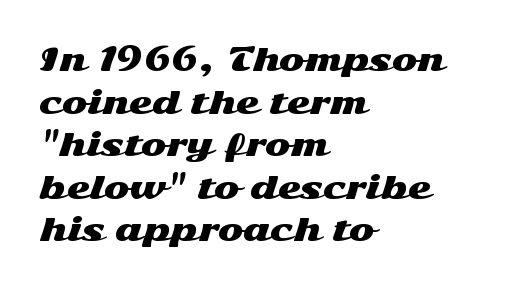
Q: Is the text italic (slanted)? A: Yes.
Q: Is the typeface a serif or a sans-serif typeface? A: Sans-serif.
Q: Is the text underlined? A: No.
Q: How is the paragraph aligned? A: Left-aligned.
Q: Is the spacing between letters normal or unusually wide? A: Normal.
Q: Is the spacing between lines tight, normal or loose? A: Normal.
Q: Width (condensed, normal, or wide)? A: Wide.
Q: Stroke contrast? A: Medium.
Q: x-height? A: Medium.
Q: Monospaced? A: No.
